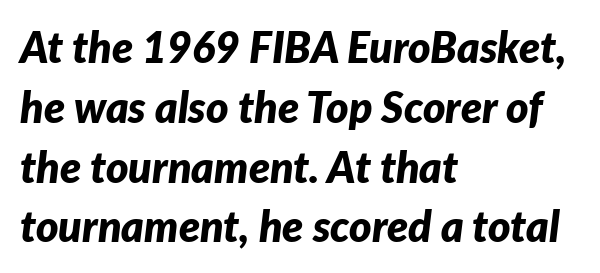
{"italic": "yes", "lean": "right", "slant_degrees": 7, "bold": "yes", "weight": "bold", "width": "normal", "stroke_contrast": "low", "x_height": "medium", "monospaced": "no", "underline": "no", "align": "left", "line_spacing": "normal", "line_spacing_ratio": 1.39, "letter_spacing": "normal", "letter_spacing_em": 0.0, "glyph_px": 43}
